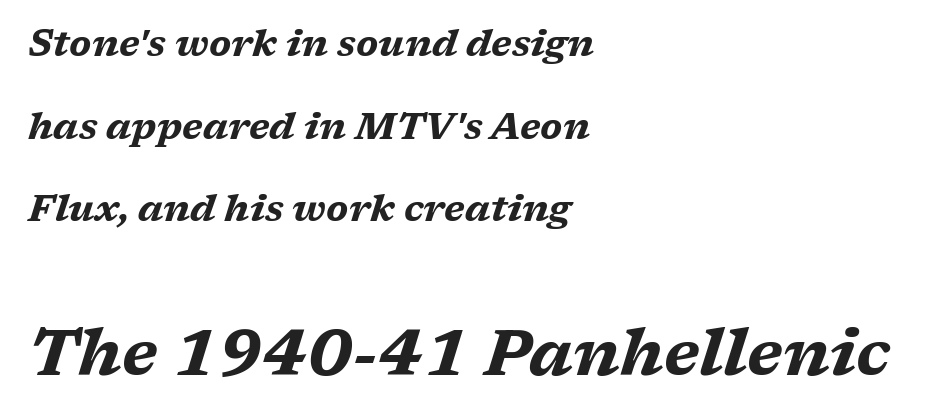
{"italic": "yes", "lean": "right", "slant_degrees": 17, "bold": "yes", "weight": "bold", "width": "wide", "stroke_contrast": "medium", "x_height": "medium", "monospaced": "no", "underline": "no", "align": "left", "line_spacing": "loose", "line_spacing_ratio": 2.23, "letter_spacing": "normal", "letter_spacing_em": 0.0, "larger_block": "second", "size_ratio": 1.73, "glyph_px": 64}
